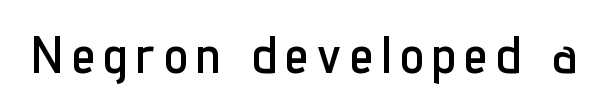
Character widths vary here, with narrow letters taking less room than wide ones. Designer's note — italics off, roman on. Observe the absence of serifs on each vertical stroke in this sample. Decoration check: the copy has no underline.
